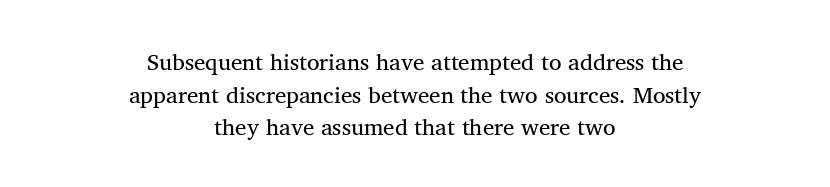
Q: Is the text bold? A: No.
Q: Is the text italic (slanted)? A: No, it is upright.
Q: Is the text underlined? A: No.
Q: How is the paragraph aligned? A: Centered.
Q: Is the spacing between letters normal or unusually wide? A: Normal.
Q: Is the spacing between lines tight, normal or loose? A: Normal.
